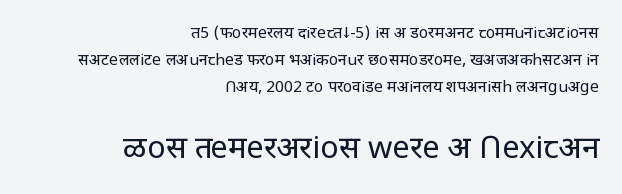
The image shows 31 px regular-weight sans-serif type, upright; set right-aligned, normal line spacing (1.69x), normal letter spacing, not underlined; the second (bottom) block is 1.94x larger; low stroke contrast and a large x-height.
